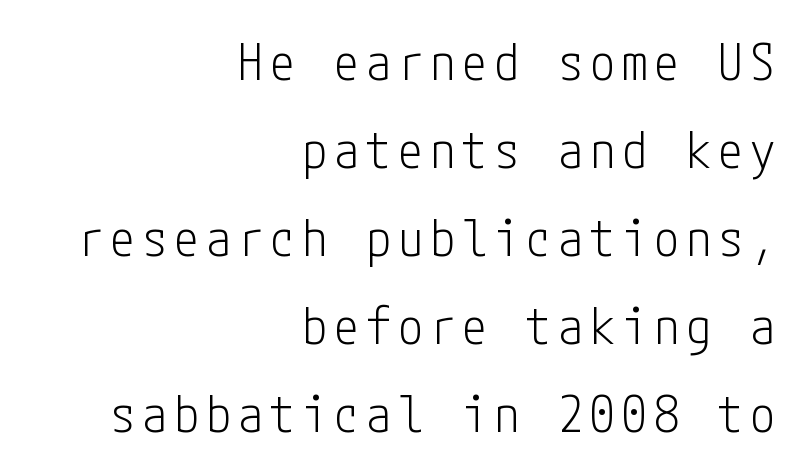
Q: Is the text bold? A: No.
Q: Is the text italic (slanted)? A: No, it is upright.
Q: Is the typeface a serif or a sans-serif typeface? A: Sans-serif.
Q: Is the text underlined? A: No.
Q: How is the paragraph aligned? A: Right-aligned.
Q: Width (condensed, normal, or wide)? A: Condensed.
Q: Stroke contrast? A: Low.
Q: x-height? A: Medium.
